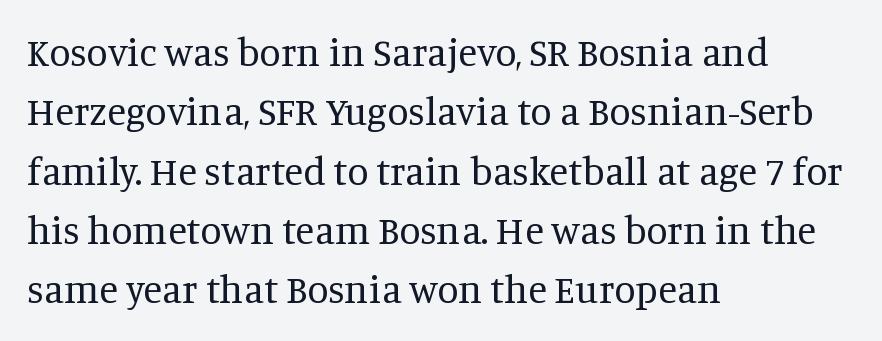
Q: Is the text bold? A: No.
Q: Is the text italic (slanted)? A: No, it is upright.
Q: Is the typeface a serif or a sans-serif typeface? A: Serif.
Q: Is the text underlined? A: No.
Q: How is the paragraph aligned? A: Left-aligned.
Q: Is the spacing between letters normal or unusually wide? A: Normal.
Q: Is the spacing between lines tight, normal or loose? A: Normal.
Q: Width (condensed, normal, or wide)? A: Normal.
Q: Stroke contrast? A: Medium.
Q: x-height? A: Large.
Q: Monospaced? A: No.
